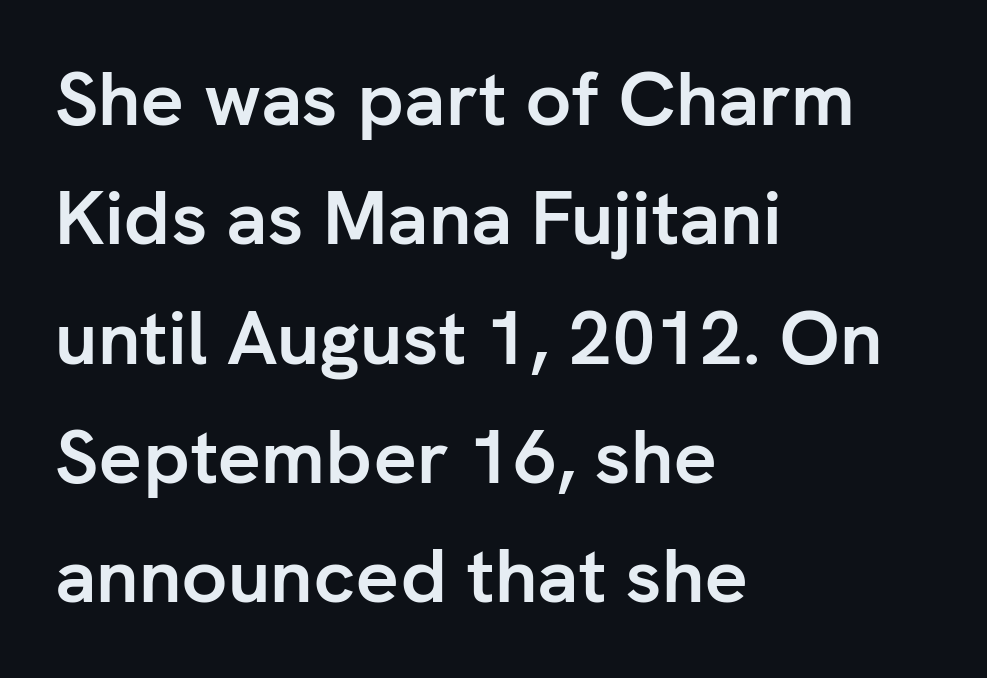
The image shows 76 px semibold sans-serif type, upright; set left-aligned, normal line spacing (1.57x), normal letter spacing, not underlined; low stroke contrast and a medium x-height.
